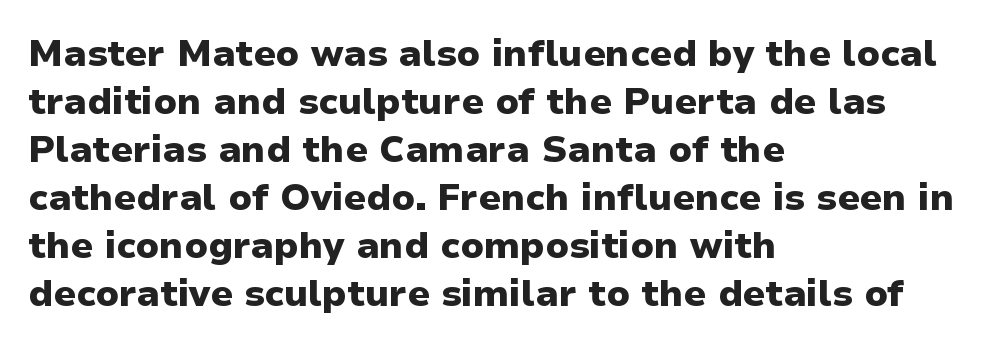
The image shows 37 px heavy sans-serif type, upright; set left-aligned, normal line spacing (1.3x), normal letter spacing, not underlined; low stroke contrast and a medium x-height.
